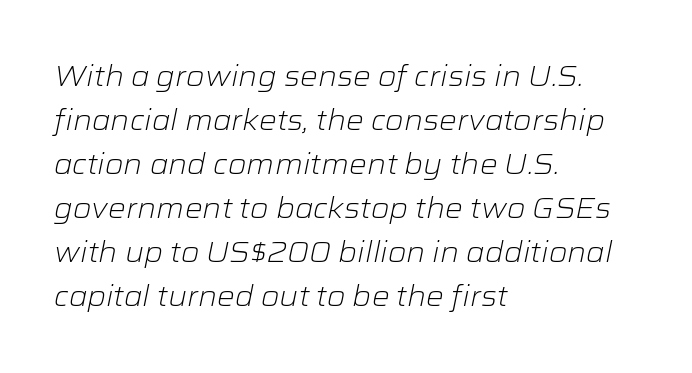
The image shows 28 px light, wide type, italic (leaning right); set left-aligned, normal line spacing (1.57x), normal letter spacing, not underlined; low stroke contrast and a medium x-height.
